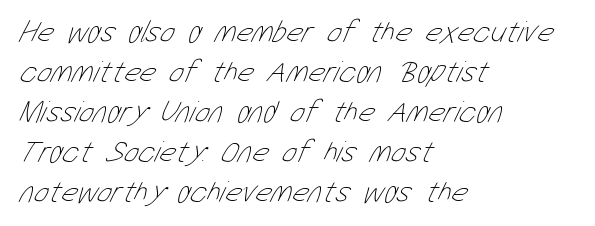
Standard letterfit; no display-style spreading of the glyphs. Vertical stems look standard width or narrower in stroke. A bare baseline throughout the passage. Horizontally, the lines are justified to the leading edge only. Each letter keeps its own natural width here, so spacing adapts to shape.
